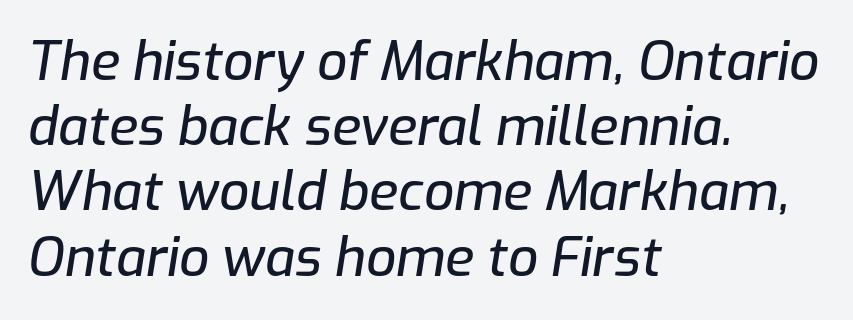
Does the lettering tilt? It does — this is italic. The tracking reads as untouched default to a designer's eye. Words float on clear page, feet unadorned. You could not count columns in this text — the font is proportionally spaced. The compositor pushed each line to the left boundary.
